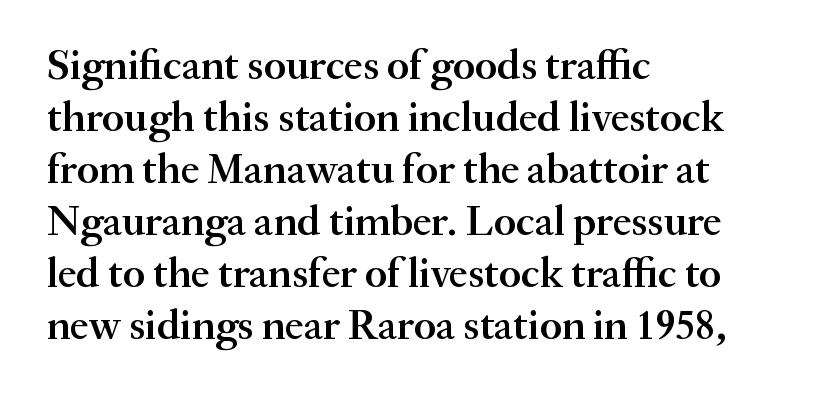
Q: Is the text bold? A: Semi-bold.
Q: Is the text italic (slanted)? A: No, it is upright.
Q: Is the typeface a serif or a sans-serif typeface? A: Serif.
Q: Is the text underlined? A: No.
Q: How is the paragraph aligned? A: Left-aligned.
Q: Is the spacing between letters normal or unusually wide? A: Normal.
Q: Width (condensed, normal, or wide)? A: Normal.
Q: Stroke contrast? A: Medium.
Q: x-height? A: Small.
Q: Monospaced? A: No.
